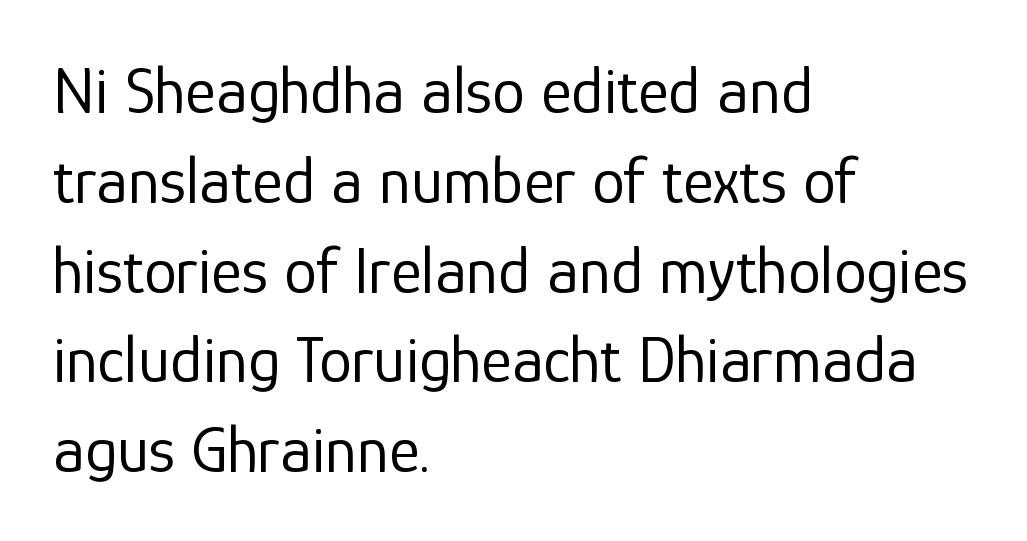
Q: Is the text bold? A: No.
Q: Is the text italic (slanted)? A: No, it is upright.
Q: Is the typeface a serif or a sans-serif typeface? A: Sans-serif.
Q: Is the text underlined? A: No.
Q: How is the paragraph aligned? A: Left-aligned.
Q: Is the spacing between letters normal or unusually wide? A: Normal.
Q: Is the spacing between lines tight, normal or loose? A: Normal.
Q: Width (condensed, normal, or wide)? A: Normal.
Q: Stroke contrast? A: Low.
Q: x-height? A: Medium.
Q: Monospaced? A: No.
